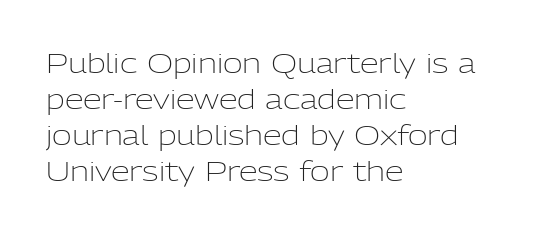
{"italic": "no", "bold": "no", "underline": "no", "align": "left", "line_spacing": "normal", "line_spacing_ratio": 1.33, "letter_spacing": "normal", "letter_spacing_em": 0.0, "glyph_px": 27}
